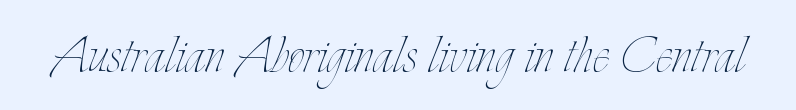
Beneath every word, the page is bare. Nothing heavy about these letters — not bold at all. Between one letter and the next there's only the usual sliver of space.
